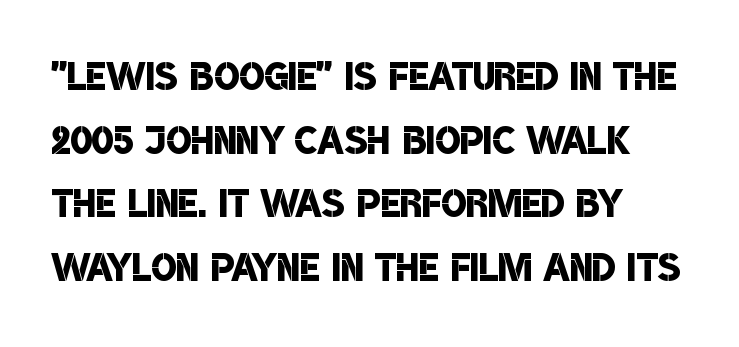
You can tell from the bare stems that sans-serif type was used. Caption: semibold face, moderately heavy strokes. Note the varied advance widths — an 'i' is clearly narrower than an 'm'. The words here are not underlined.
